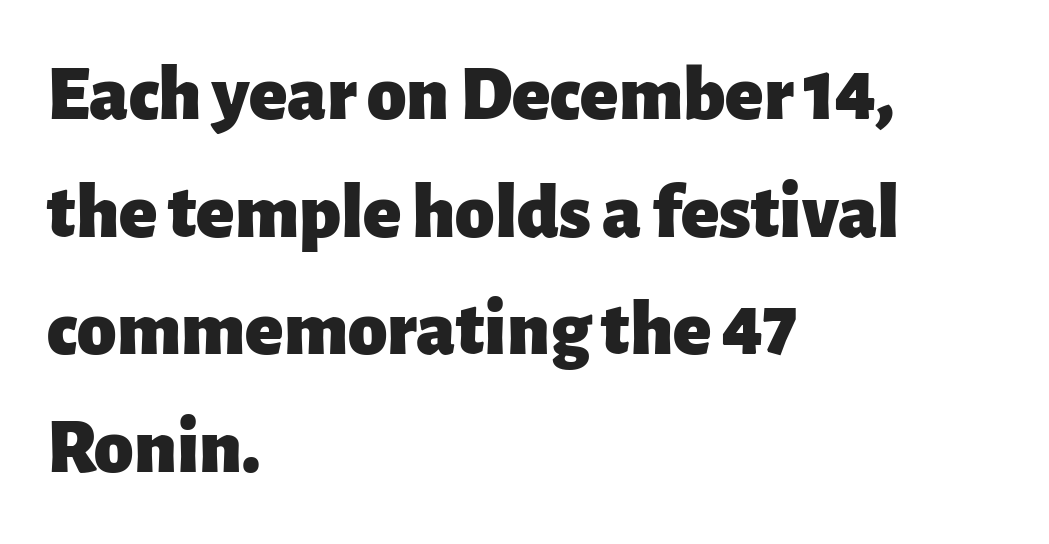
The image shows 79 px heavy sans-serif type, upright; set left-aligned, normal line spacing (1.49x), normal letter spacing, not underlined; low stroke contrast and a medium x-height.
